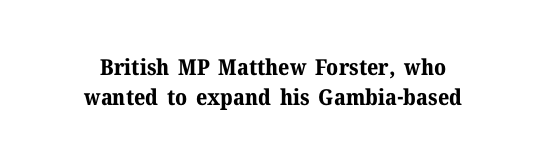
Q: Is the text bold? A: Yes.
Q: Is the text italic (slanted)? A: No, it is upright.
Q: Is the text underlined? A: No.
Q: Is the spacing between letters normal or unusually wide? A: Normal.
Q: Is the spacing between lines tight, normal or loose? A: Normal.
